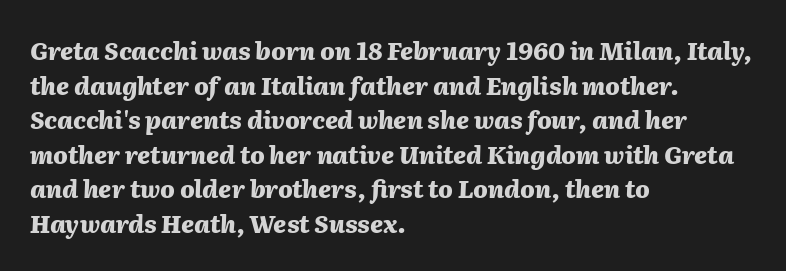
Does the weight exceed regular? Yes, all the way to bold. Successive baselines arrive at the customary interval. The specimen omits any rule beneath the text block's lines. Caption: multi-line text, flush left, ragged right. Posture: slanted. This sample uses plain, unmodified letter spacing.
